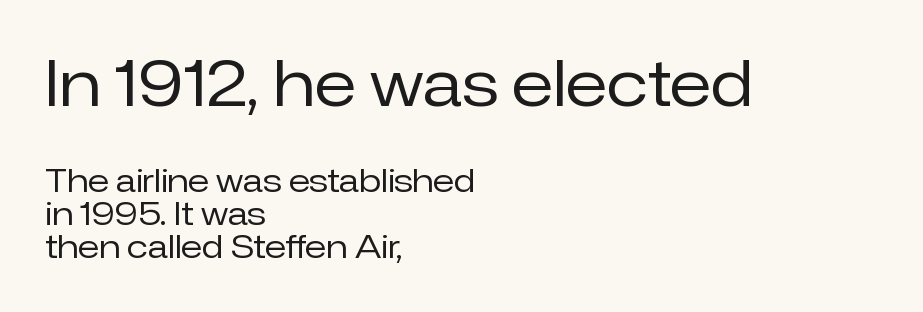
The image shows 63 px regular-weight sans-serif type, upright; set left-aligned, tight line spacing (1.04x), normal letter spacing, not underlined; the first (top) block is 1.97x larger; low stroke contrast and a medium x-height.
